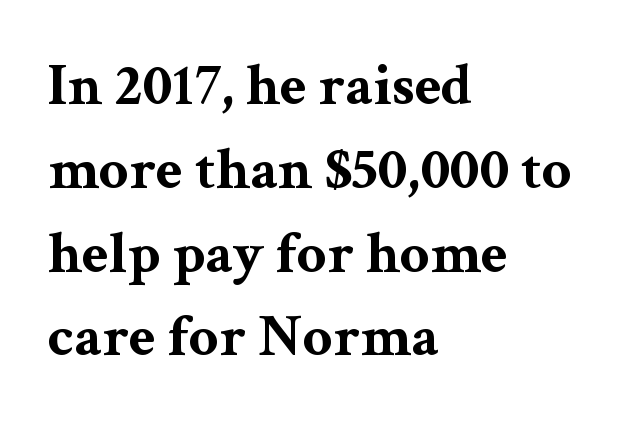
{"serif": "yes", "italic": "no", "bold": "yes", "weight": "bold", "width": "wide", "stroke_contrast": "medium", "x_height": "medium", "monospaced": "no", "underline": "no", "align": "left", "line_spacing": "normal", "line_spacing_ratio": 1.42, "letter_spacing": "normal", "letter_spacing_em": 0.0, "glyph_px": 59}
